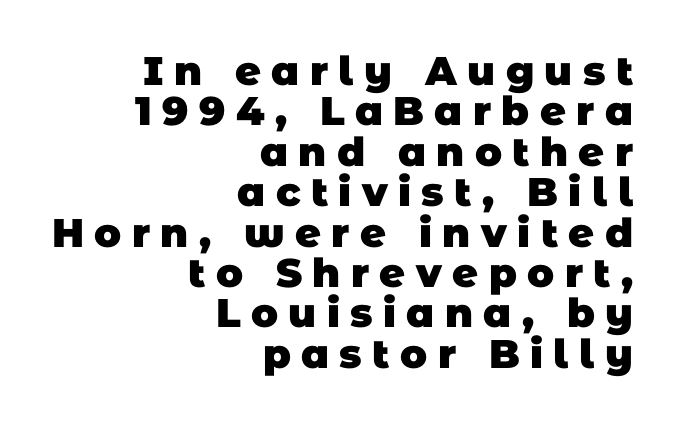
Q: Is the text bold? A: Yes.
Q: Is the typeface a serif or a sans-serif typeface? A: Sans-serif.
Q: Is the text underlined? A: No.
Q: How is the paragraph aligned? A: Right-aligned.
Q: Is the spacing between letters normal or unusually wide? A: Unusually wide.
Q: Is the spacing between lines tight, normal or loose? A: Tight.
Q: Width (condensed, normal, or wide)? A: Normal.
Q: Stroke contrast? A: Low.
Q: x-height? A: Large.
Q: Monospaced? A: No.
